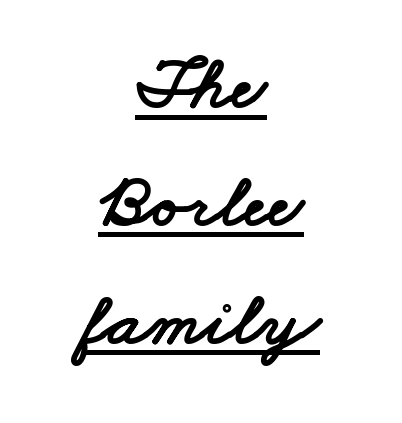
The image shows 76 px wide sans-serif type; set centered, normal line spacing (1.55x), normal letter spacing, underlined; low stroke contrast and a small x-height.
